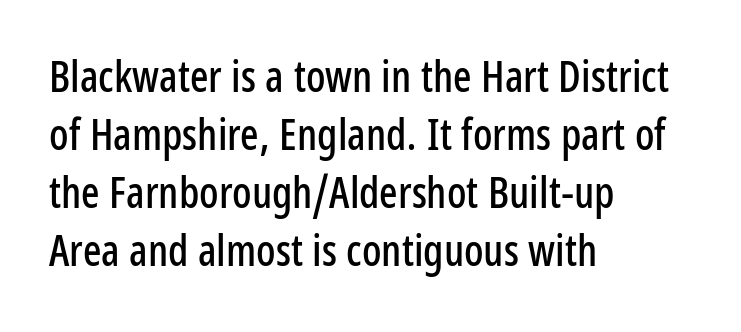
The letters advance in unequal steps, a hallmark of proportional type. These lines were composed using upright roman letters. A typesetter would label this face a sans. If you drew a ruler down the left edge, every line would touch it. Compared with typical body copy, the letter spacing here is the same.
